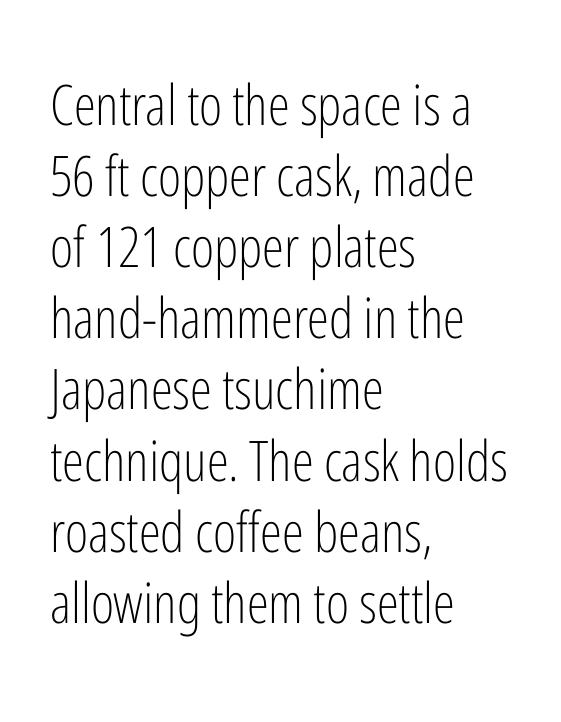
{"serif": "no", "italic": "no", "bold": "no", "weight": "light", "width": "condensed", "stroke_contrast": "low", "x_height": "medium", "monospaced": "no", "underline": "no", "align": "left", "line_spacing": "normal", "line_spacing_ratio": 1.27, "letter_spacing": "normal", "letter_spacing_em": 0.0, "glyph_px": 56}
